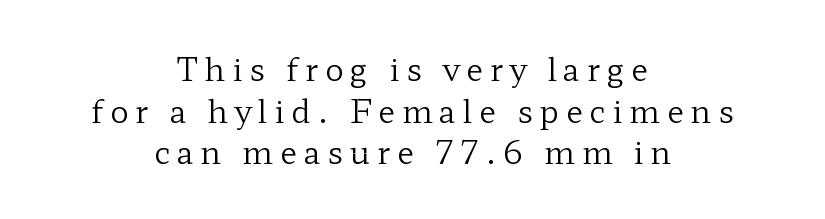
The image shows 31 px regular-weight, wide serif type, upright; set centered, normal line spacing (1.34x), unusually wide letter spacing (+0.22 em), not underlined; low stroke contrast and a medium x-height.
